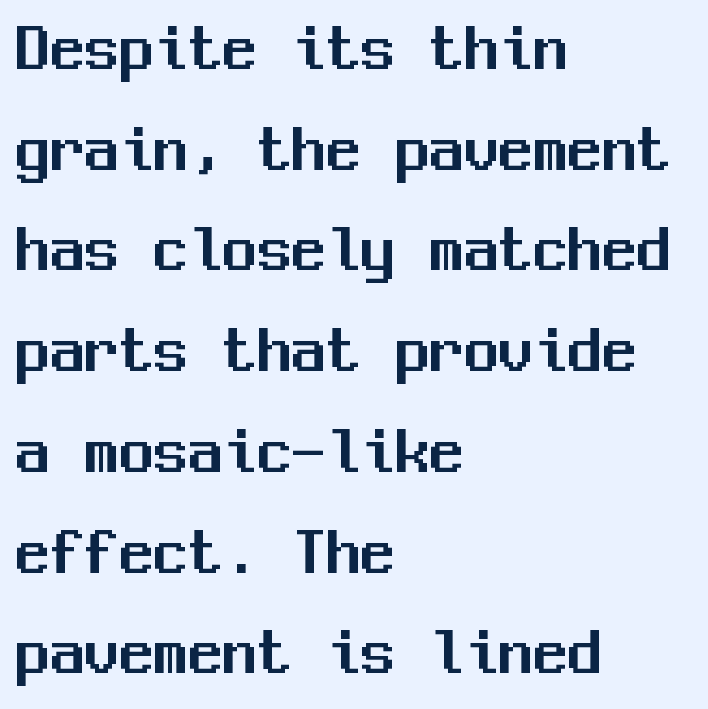
{"serif": "no", "italic": "no", "width": "normal", "stroke_contrast": "medium", "x_height": "medium", "monospaced": "yes", "underline": "no", "align": "left", "line_spacing": "normal", "line_spacing_ratio": 1.46, "letter_spacing": "normal", "letter_spacing_em": 0.0, "glyph_px": 69}
